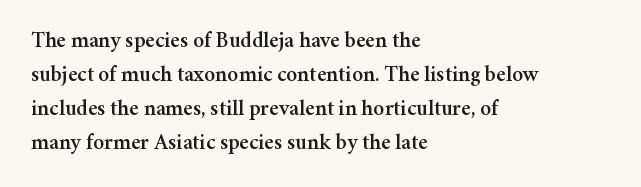
Inter-character spacing is left at the font's built-in metrics. A bare baseline throughout the passage. The typography opts for an upright posture over an oblique one. Casual observation: everything's shoved over to the left.
